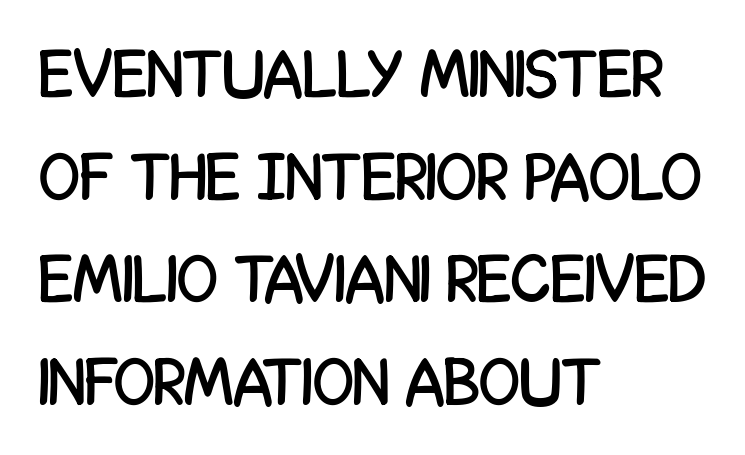
Q: Is the text italic (slanted)? A: No, it is upright.
Q: Is the typeface a serif or a sans-serif typeface? A: Sans-serif.
Q: Is the text underlined? A: No.
Q: How is the paragraph aligned? A: Left-aligned.
Q: Is the spacing between letters normal or unusually wide? A: Normal.
Q: Is the spacing between lines tight, normal or loose? A: Normal.
Q: Width (condensed, normal, or wide)? A: Condensed.
Q: Stroke contrast? A: Low.
Q: x-height? A: Large.
Q: Monospaced? A: No.
